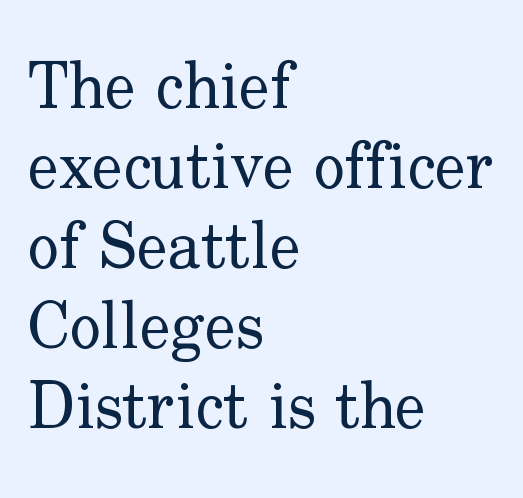
{"serif": "yes", "italic": "no", "bold": "no", "weight": "regular", "width": "normal", "stroke_contrast": "low", "x_height": "small", "monospaced": "no", "underline": "no", "align": "left", "line_spacing_ratio": 1.23, "letter_spacing": "normal", "letter_spacing_em": 0.0, "glyph_px": 65}
